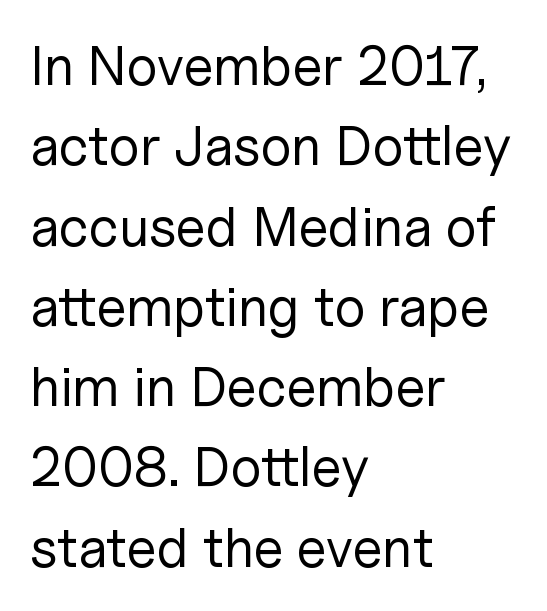
{"serif": "no", "italic": "no", "bold": "no", "weight": "regular", "width": "normal", "stroke_contrast": "low", "x_height": "medium", "monospaced": "no", "underline": "no", "align": "left", "line_spacing": "normal", "line_spacing_ratio": 1.46, "letter_spacing": "normal", "letter_spacing_em": 0.0, "glyph_px": 55}
